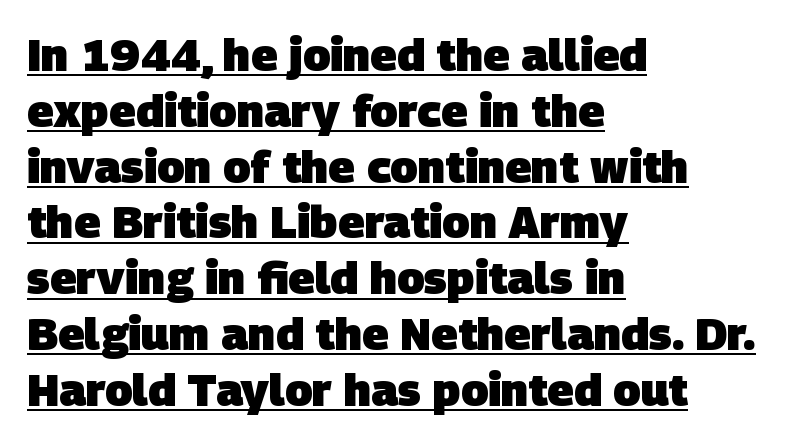
The image shows 45 px heavy sans-serif type; set left-aligned, line spacing 1.24x, normal letter spacing, underlined; low stroke contrast and a large x-height.
